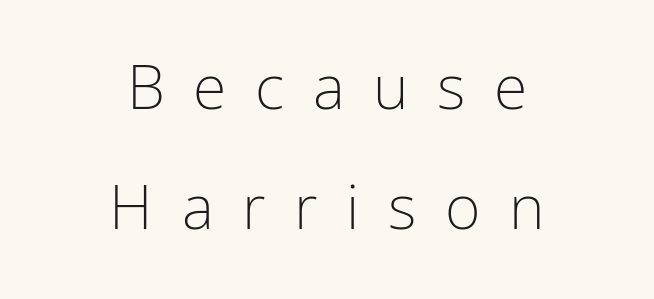
Vertical spacing — loose. Short note: letters widely spaced. The letters look calm and open, with moderate or lighter stems. In terms of posture, this sample is upright.
